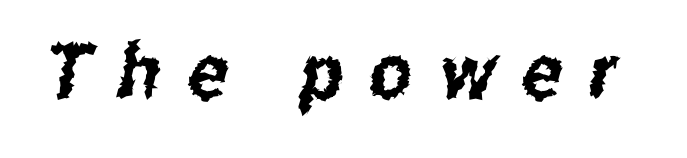
Each letter's strokes conclude bluntly, with no projecting serifs. A clean baseline with only descenders dipping below it. Spacing verdict: proportional, widths tailored to each character. The letters are spread apart with noticeably loose tracking.
